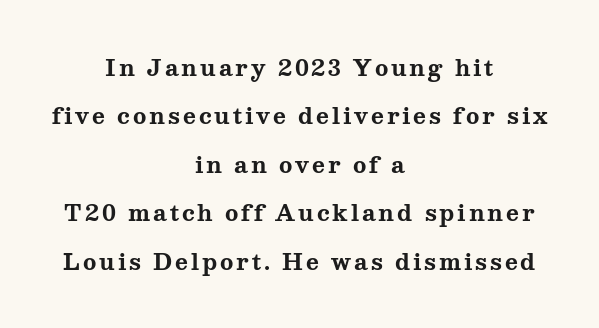
Q: Is the text bold? A: Yes.
Q: Is the text italic (slanted)? A: No, it is upright.
Q: Is the text underlined? A: No.
Q: How is the paragraph aligned? A: Centered.
Q: Is the spacing between lines tight, normal or loose? A: Loose.
